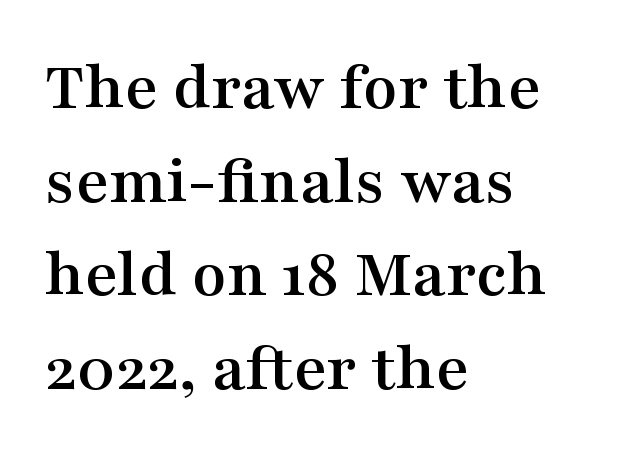
The image shows 71 px wide serif type, upright; set left-aligned, normal line spacing (1.32x), normal letter spacing, not underlined; medium stroke contrast and a medium x-height.
